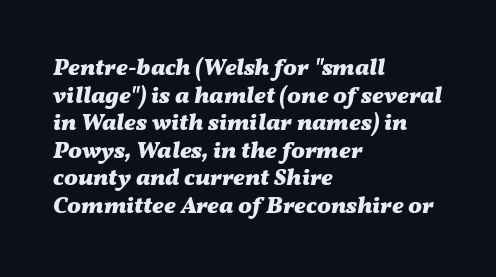
Q: Is the text bold? A: Yes.
Q: Is the text italic (slanted)? A: Yes, it leans right by about 11 degrees.
Q: Is the text underlined? A: No.
Q: How is the paragraph aligned? A: Left-aligned.
Q: Is the spacing between letters normal or unusually wide? A: Normal.
